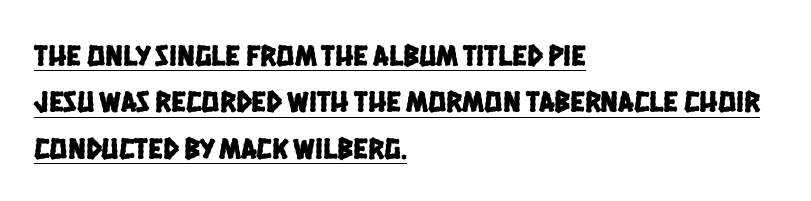
This rendering features underlined lettering. Quick note: interline space is typical. The lines in this sample share a left origin and differ only in where they stop. Tracking value appears to be zero — textbook default spacing.
